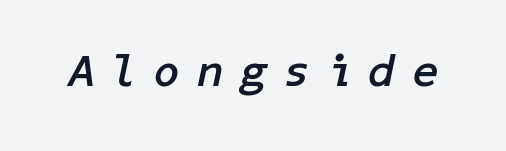
The area under the type is left untouched. These lines carry a lot of weight — the face is fully bold. Italic: yes, the glyphs are oblique. Someone cranked the tracking dial way up on this one.
